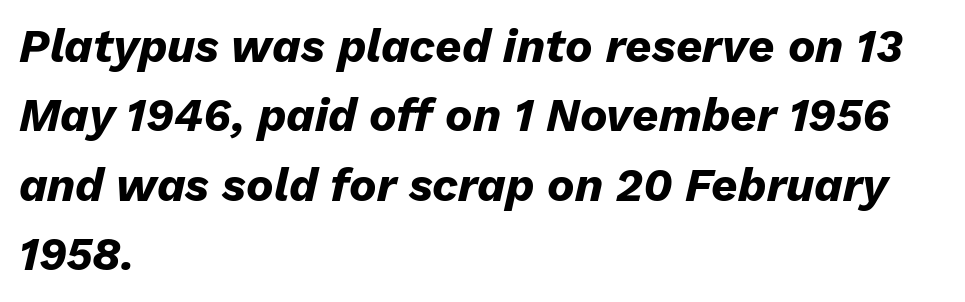
{"italic": "yes", "lean": "right", "slant_degrees": 13, "bold": "yes", "weight": "heavy", "width": "normal", "stroke_contrast": "low", "x_height": "medium", "monospaced": "no", "underline": "no", "align": "left", "line_spacing": "normal", "line_spacing_ratio": 1.51, "letter_spacing": "normal", "letter_spacing_em": 0.0, "glyph_px": 46}
